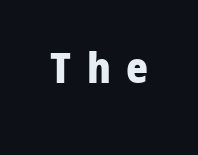
The string is rendered with underlining switched off. Every stem runs plumb, perpendicular to the baseline. The horizontal fit of the characters is loose and conspicuously gappy. Weight check: bold — yes, fully. These lines are composed in type without serifs. The letters advance in unequal steps, a hallmark of proportional type.
